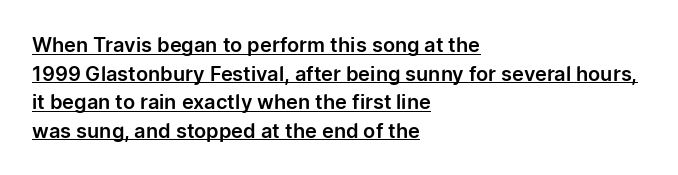
Q: Is the text italic (slanted)? A: No, it is upright.
Q: Is the text underlined? A: Yes.
Q: How is the paragraph aligned? A: Left-aligned.
Q: Is the spacing between letters normal or unusually wide? A: Normal.
Q: Is the spacing between lines tight, normal or loose? A: Normal.
